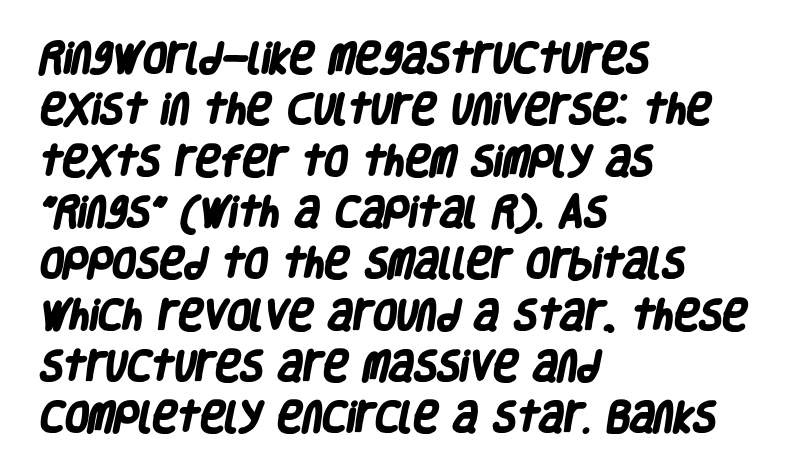
{"serif": "no", "bold": "yes", "weight": "heavy", "width": "condensed", "stroke_contrast": "low", "x_height": "large", "monospaced": "no", "underline": "no", "align": "left", "line_spacing": "normal", "line_spacing_ratio": 1.51, "letter_spacing": "normal", "letter_spacing_em": 0.0, "glyph_px": 34}
